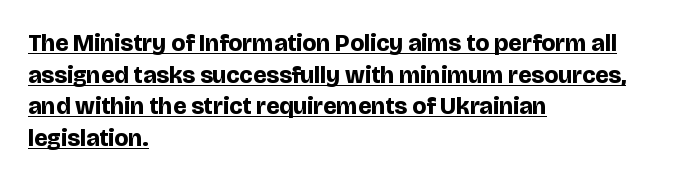
{"italic": "no", "bold": "yes", "underline": "yes", "align": "left", "line_spacing": "normal", "line_spacing_ratio": 1.32, "letter_spacing": "normal", "letter_spacing_em": 0.0, "glyph_px": 24}
